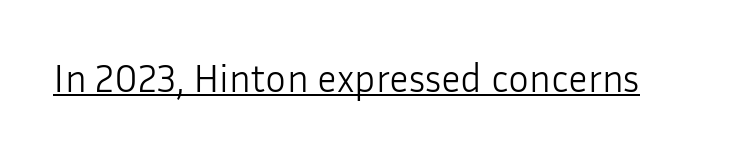
{"serif": "no", "italic": "no", "bold": "no", "weight": "light", "width": "normal", "stroke_contrast": "low", "x_height": "medium", "monospaced": "no", "underline": "yes", "letter_spacing": "normal", "letter_spacing_em": 0.0, "glyph_px": 39}
